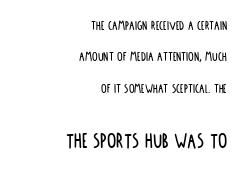
Clear beneath every line of the passage. All the whitespace from short lines collects on the left. The axis of the letterforms is exactly vertical. This sample trades compactness for vertical openness between lines. Students, note that the glyphs here touch the page at normal intervals.
